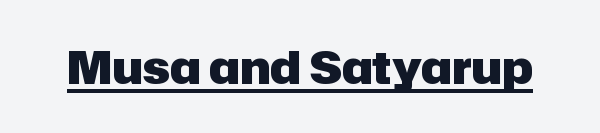
Q: Is the text bold? A: Yes.
Q: Is the text italic (slanted)? A: No, it is upright.
Q: Is the typeface a serif or a sans-serif typeface? A: Sans-serif.
Q: Is the text underlined? A: Yes.
Q: Is the spacing between letters normal or unusually wide? A: Normal.
Q: Width (condensed, normal, or wide)? A: Normal.
Q: Stroke contrast? A: Low.
Q: x-height? A: Medium.
Q: Monospaced? A: No.
